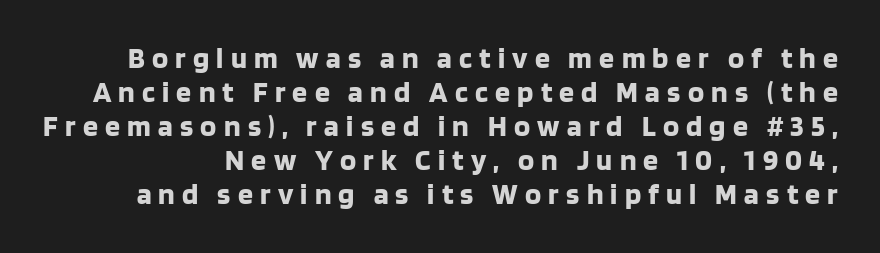
Q: Is the text bold? A: Yes.
Q: Is the text italic (slanted)? A: No, it is upright.
Q: Is the typeface a serif or a sans-serif typeface? A: Sans-serif.
Q: Is the text underlined? A: No.
Q: Is the spacing between letters normal or unusually wide? A: Unusually wide.
Q: Is the spacing between lines tight, normal or loose? A: Tight.
Q: Width (condensed, normal, or wide)? A: Normal.
Q: Stroke contrast? A: Low.
Q: x-height? A: Large.
Q: Monospaced? A: No.
